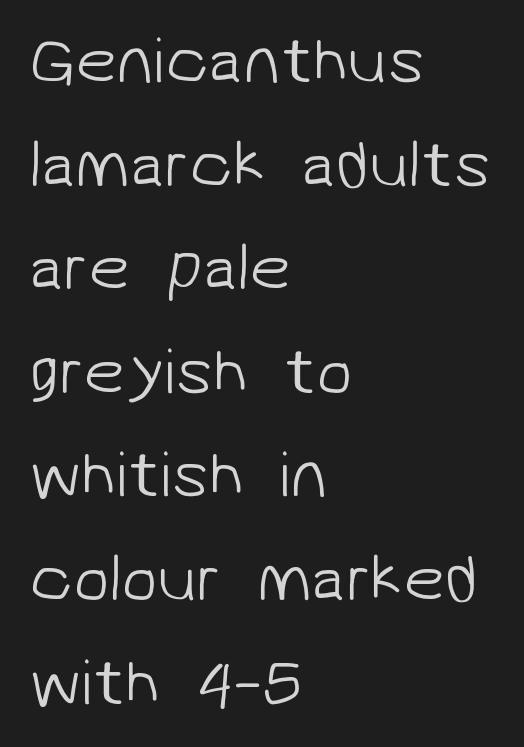
The image shows 66 px light sans-serif type; set left-aligned, normal line spacing (1.57x), normal letter spacing, not underlined; low stroke contrast and a medium x-height.
